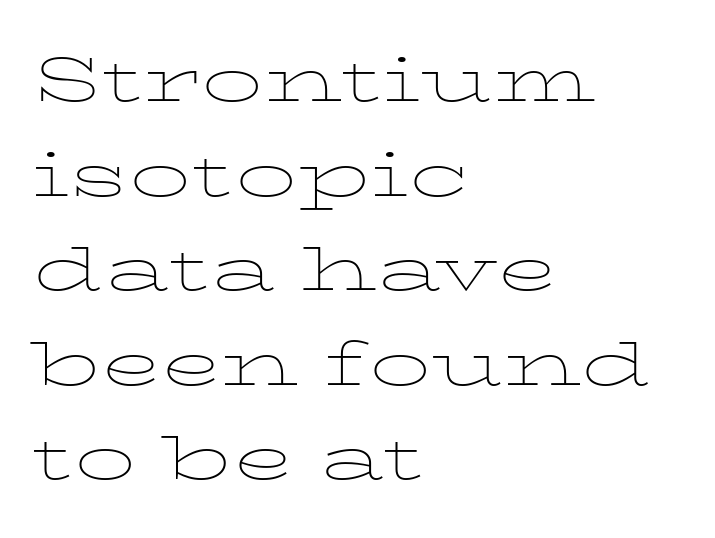
The image shows 61 px thin, wide serif type, upright; set left-aligned, normal line spacing (1.55x), normal letter spacing, not underlined; low stroke contrast and a medium x-height.
